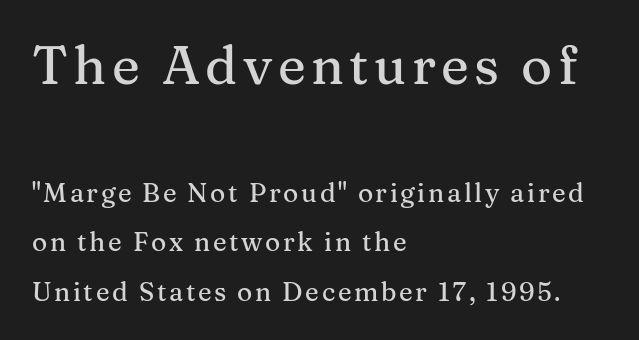
Teacher's note: observe the even left margin — that is flush-left alignment. Visually, the top section dominates because its glyphs are scaled up. Is there much room between lines? Yes — plenty of vertical air separates them. Varying glyph widths throughout — classic text-font behaviour. Designer's note — italics off, roman on. Check where the strokes stop: tiny serifs finish them off.
